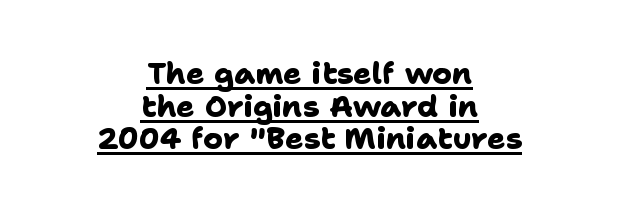
The image shows 30 px heavy sans-serif type; set centered, tight line spacing (1.09x), normal letter spacing, underlined; low stroke contrast and a medium x-height.
